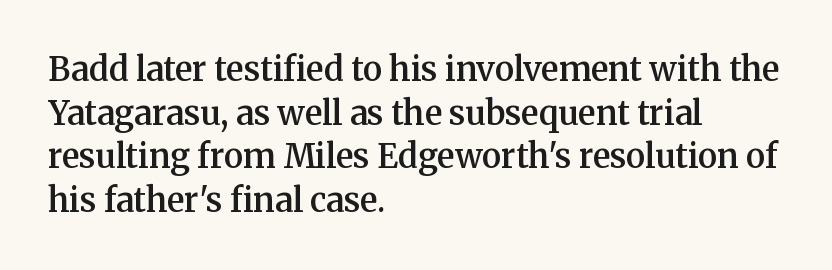
Does extra space separate the letters? No, they use regular spacing. The lettering holds an erect, upright posture throughout. Summary of vertical rhythm: regular, with standard interline spacing. Layout note: lines flush left. Type without underlining.
